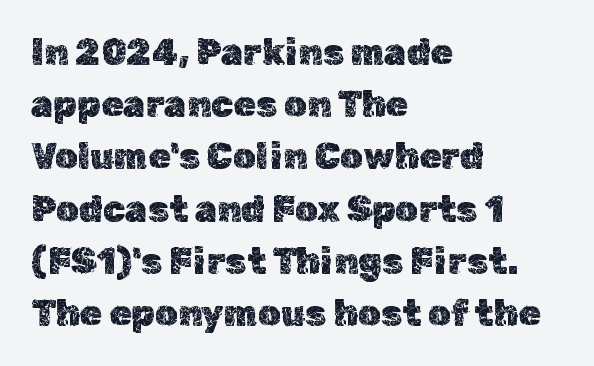
{"italic": "no", "width": "normal", "x_height": "medium", "monospaced": "no", "underline": "no", "align": "left", "line_spacing": "normal", "line_spacing_ratio": 1.45, "letter_spacing": "normal", "letter_spacing_em": 0.0, "glyph_px": 36}
